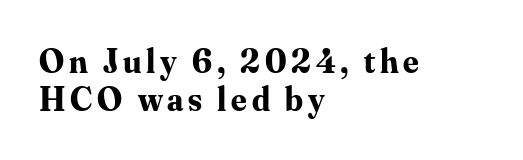
Q: Is the text bold? A: Yes.
Q: Is the text italic (slanted)? A: No, it is upright.
Q: Is the typeface a serif or a sans-serif typeface? A: Serif.
Q: Is the text underlined? A: No.
Q: How is the paragraph aligned? A: Left-aligned.
Q: Is the spacing between lines tight, normal or loose? A: Tight.
Q: Width (condensed, normal, or wide)? A: Normal.
Q: Stroke contrast? A: Medium.
Q: x-height? A: Small.
Q: Monospaced? A: No.
